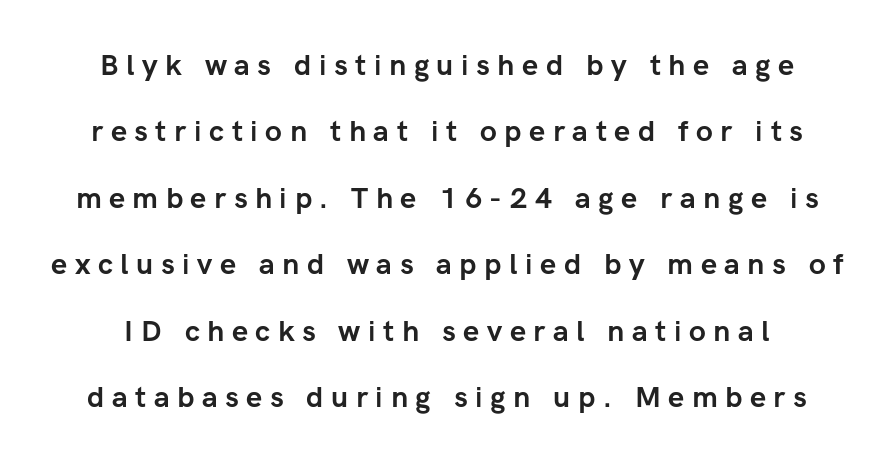
Note: no serifs on the glyphs. Line spacing here is loose. Plain, unruled lines of type. Do the characters align in a grid? No, the font is proportional. The typography opts for an upright posture over an oblique one.
